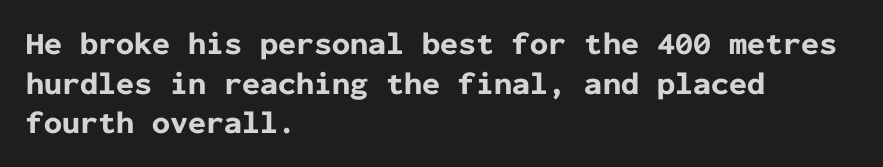
{"serif": "no", "italic": "no", "bold": "yes", "weight": "bold", "width": "normal", "stroke_contrast": "low", "x_height": "medium", "monospaced": "yes", "underline": "no", "align": "left", "line_spacing_ratio": 1.24, "letter_spacing": "normal", "letter_spacing_em": 0.0, "glyph_px": 32}
